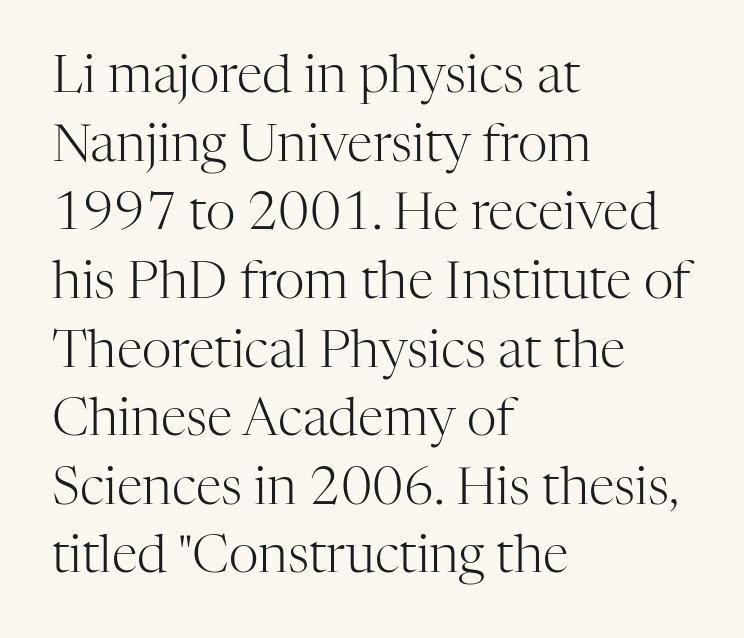
{"serif": "yes", "italic": "no", "bold": "no", "weight": "light", "width": "normal", "stroke_contrast": "high", "x_height": "medium", "monospaced": "no", "underline": "no", "align": "left", "line_spacing": "normal", "line_spacing_ratio": 1.32, "letter_spacing": "normal", "letter_spacing_em": 0.0, "glyph_px": 52}
